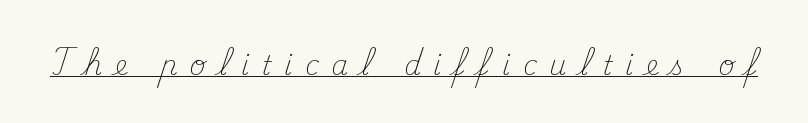
Q: Is the text bold? A: No.
Q: Is the text italic (slanted)? A: Yes.
Q: Is the text underlined? A: Yes.
Q: Is the spacing between letters normal or unusually wide? A: Unusually wide.
